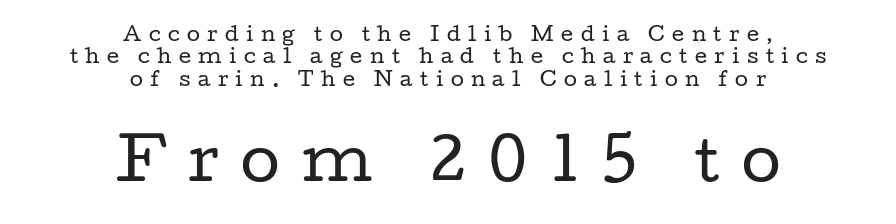
{"serif": "yes", "italic": "no", "bold": "no", "weight": "regular", "width": "wide", "stroke_contrast": "low", "x_height": "medium", "monospaced": "no", "underline": "no", "align": "center", "line_spacing_ratio": 1.18, "letter_spacing": "wide", "letter_spacing_em": 0.39, "larger_block": "second", "size_ratio": 3.0, "glyph_px": 57}
